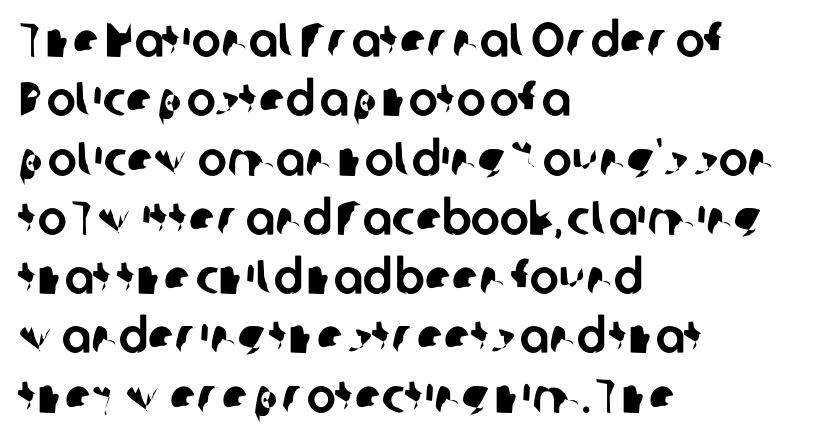
The image shows 49 px sans-serif type; set left-aligned, line spacing 1.21x, normal letter spacing, not underlined; low stroke contrast and a medium x-height.
